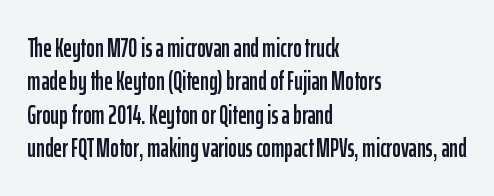
{"italic": "no", "underline": "no", "align": "left", "line_spacing": "normal", "line_spacing_ratio": 1.28, "letter_spacing": "normal", "letter_spacing_em": 0.0, "glyph_px": 26}
